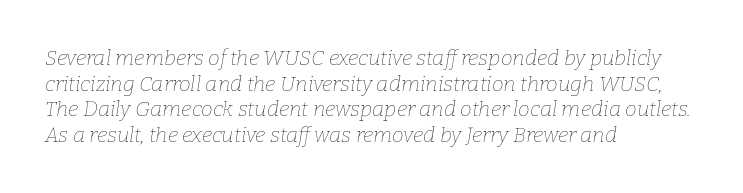
The letters sit at their default tracking, neither squeezed nor spread. The passage is arranged the way most books set body copy — flush left. Yep, that's italic — everything's leaning. A light-to-regular cut is what we see here. Each row of text sits above clean, open space.
